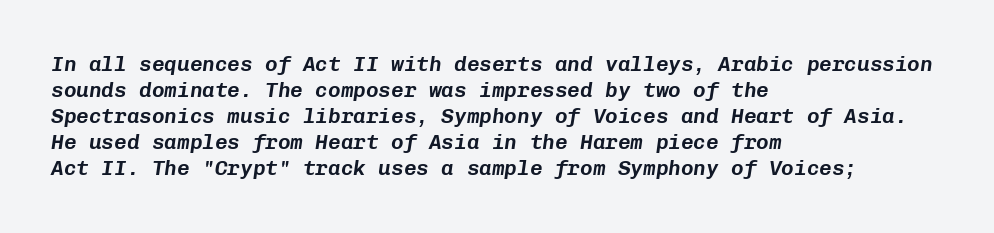
The image shows 21 px text type, italic (leaning right); set left-aligned, line spacing 1.24x, normal letter spacing, not underlined.
